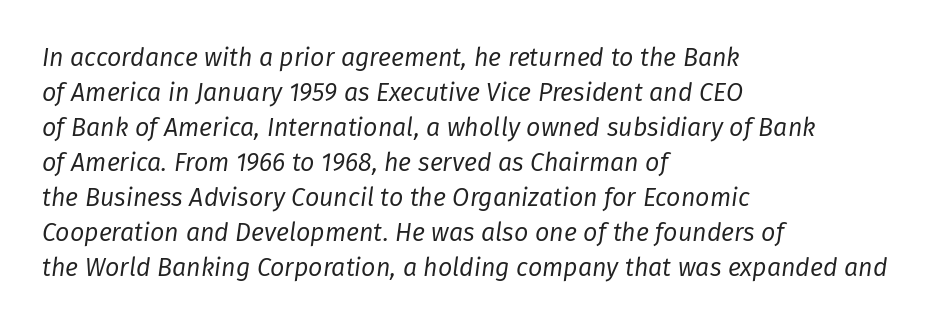
{"italic": "yes", "lean": "right", "slant_degrees": 8, "bold": "no", "underline": "no", "align": "left", "line_spacing": "normal", "line_spacing_ratio": 1.4, "letter_spacing": "normal", "letter_spacing_em": 0.0, "glyph_px": 25}
